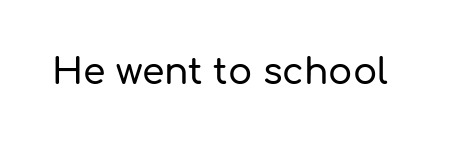
The image shows 36 px sans-serif type, upright; set normal letter spacing, not underlined; low stroke contrast and a medium x-height.
